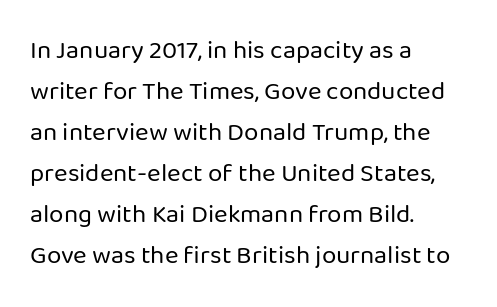
The words here are not underlined. Unbolded letterforms with no extra heft. Quick note: interline space is typical. These lines stack with their left ends in a neat column. Ordinary non-slanted type is in use. Here the glyphs are tracked normally, forming tight word shapes.
